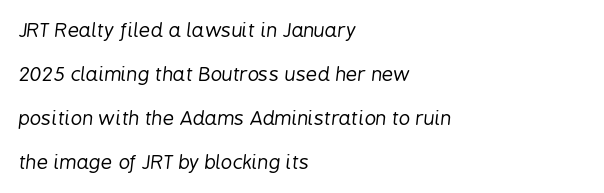
{"italic": "yes", "lean": "right", "slant_degrees": 6, "bold": "no", "underline": "no", "align": "left", "line_spacing": "loose", "line_spacing_ratio": 2.2, "letter_spacing": "normal", "letter_spacing_em": 0.0, "glyph_px": 20}
